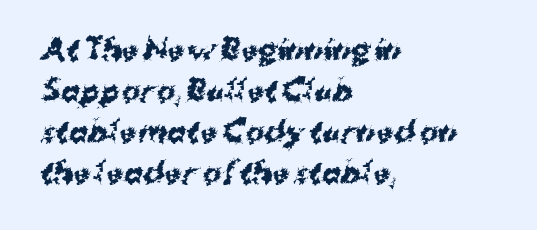
Descender tails drop into unmarked territory. Notice how the passage keeps a crisp vertical edge on the left only. I'd describe the lettering as bold — thick and assertive. Honestly, the row spacing looks completely unremarkable. Regarding serifs, this sample does without them.
